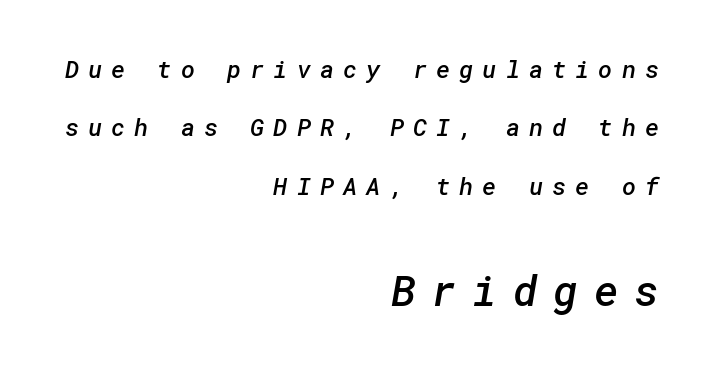
The image shows 42 px semibold sans-serif type; set right-aligned, loose line spacing (2.43x), unusually wide letter spacing (+0.38 em), not underlined; the second (bottom) block is 1.75x larger; low stroke contrast and a medium x-height.
